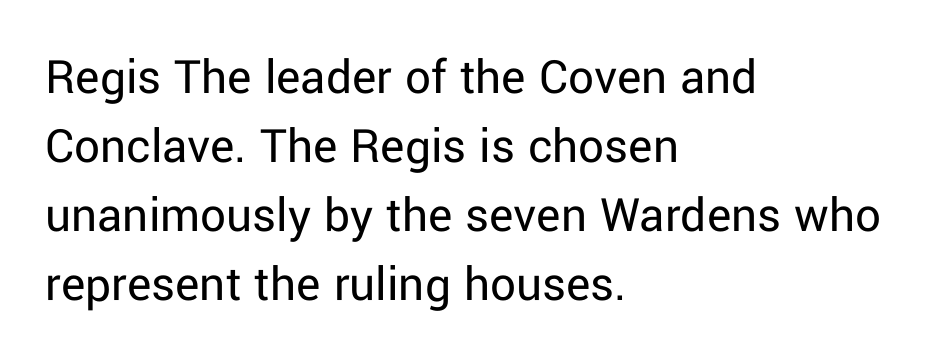
{"serif": "no", "italic": "no", "bold": "no", "weight": "regular", "width": "normal", "stroke_contrast": "low", "x_height": "medium", "monospaced": "no", "underline": "no", "align": "left", "line_spacing": "normal", "line_spacing_ratio": 1.35, "letter_spacing": "normal", "letter_spacing_em": 0.0, "glyph_px": 51}
